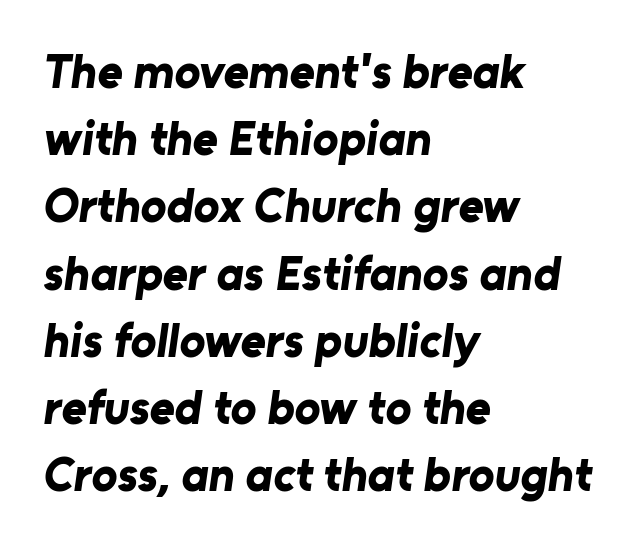
The image shows 48 px bold sans-serif type; set left-aligned, normal line spacing (1.4x), normal letter spacing, not underlined; low stroke contrast and a medium x-height.
